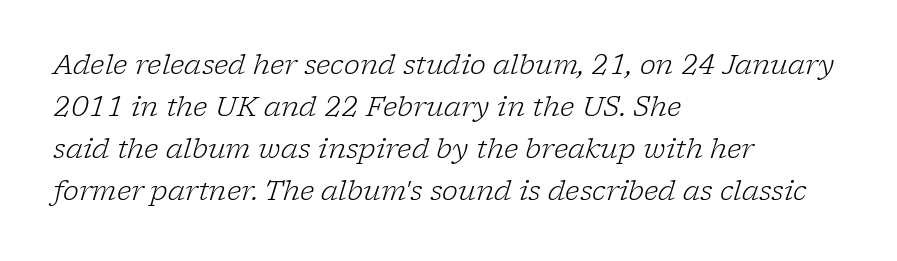
The image shows 27 px text type, italic (leaning right); set left-aligned, normal line spacing (1.56x), normal letter spacing, not underlined.
